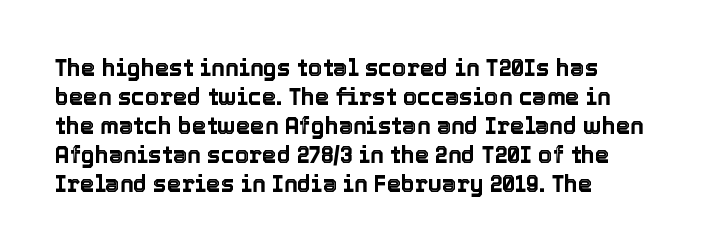
The image shows 23 px text type, upright; set left-aligned, normal line spacing (1.26x), normal letter spacing, not underlined.
